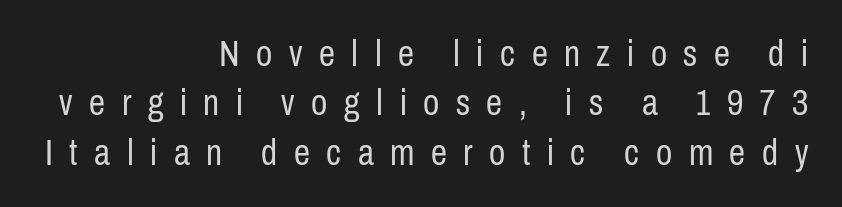
Underline: absent. Each new line begins a customary step beneath the previous one. This rendering uses right alignment, leaving the left contour irregular. Each stroke keeps to a modest, everyday thickness or less. Serif or sans? Sans — the stroke terminals are bare.
